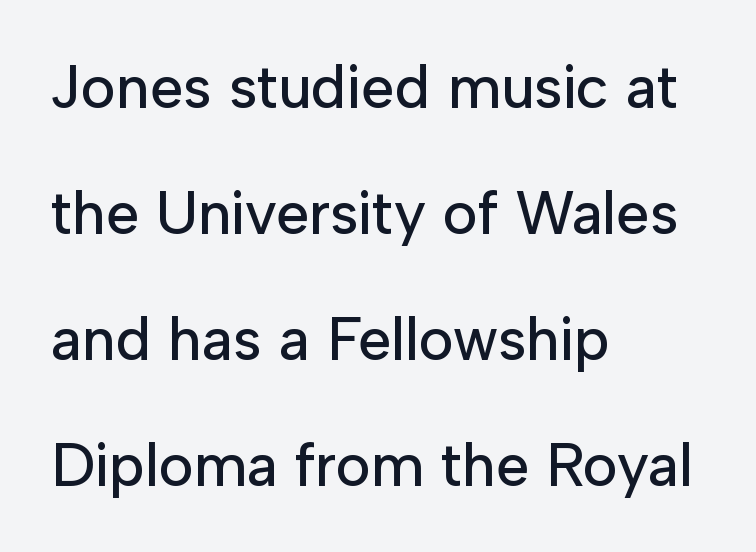
{"serif": "no", "italic": "no", "width": "normal", "stroke_contrast": "low", "x_height": "medium", "monospaced": "no", "underline": "no", "align": "left", "line_spacing": "loose", "line_spacing_ratio": 2.1, "letter_spacing": "normal", "letter_spacing_em": 0.0, "glyph_px": 60}
